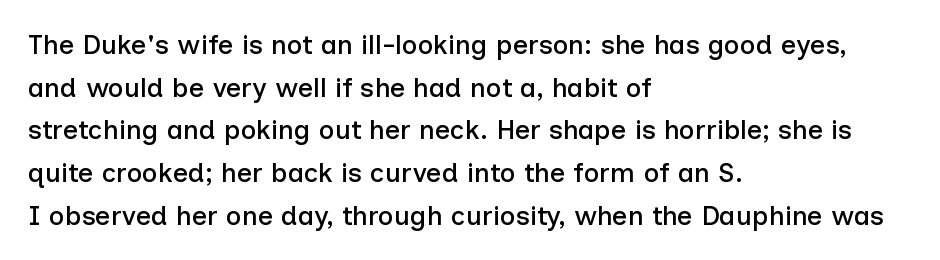
The words here are not underlined. Upright lettering throughout. This rendering leaves character spacing at its baseline value. These lines stack with their left ends in a neat column. Vertical spacing — default.
